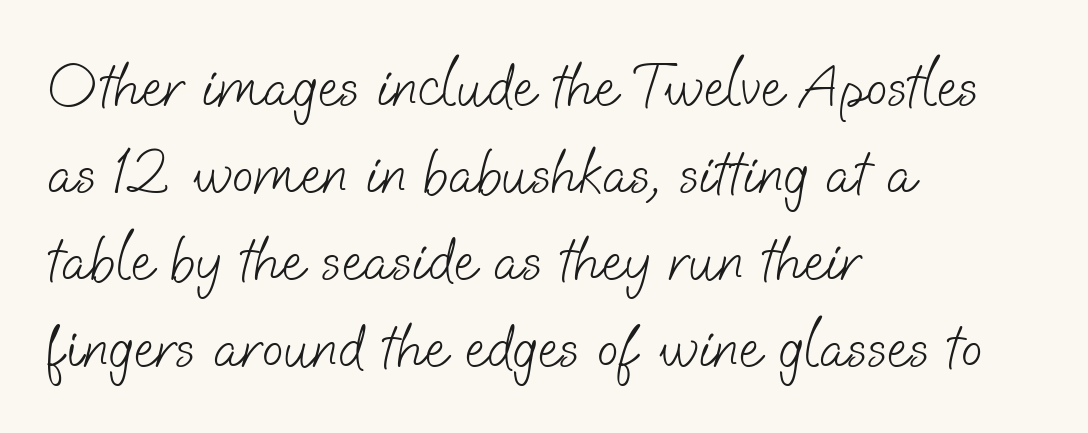
{"serif": "no", "bold": "no", "weight": "light", "width": "normal", "stroke_contrast": "low", "x_height": "small", "monospaced": "no", "underline": "no", "align": "left", "line_spacing": "normal", "line_spacing_ratio": 1.38, "letter_spacing": "normal", "letter_spacing_em": 0.0, "glyph_px": 63}
